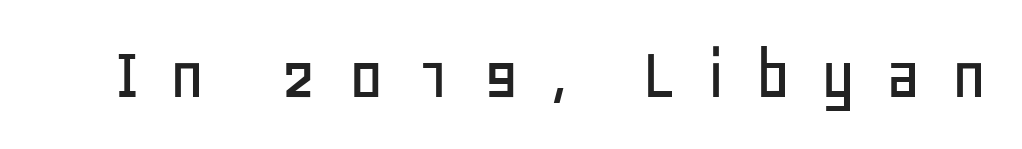
Q: Is the text italic (slanted)? A: No, it is upright.
Q: Is the typeface a serif or a sans-serif typeface? A: Sans-serif.
Q: Is the text underlined? A: No.
Q: Is the spacing between letters normal or unusually wide? A: Unusually wide.
Q: Width (condensed, normal, or wide)? A: Normal.
Q: Stroke contrast? A: Low.
Q: x-height? A: Large.
Q: Monospaced? A: No.
